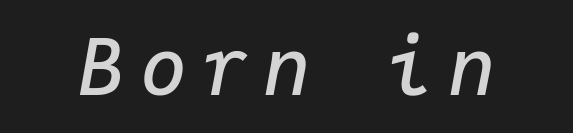
Q: Is the text bold? A: Semi-bold.
Q: Is the text italic (slanted)? A: Yes, it leans right by about 9 degrees.
Q: Is the text underlined? A: No.
Q: Width (condensed, normal, or wide)? A: Normal.
Q: Stroke contrast? A: Low.
Q: x-height? A: Medium.
Q: Monospaced? A: Yes.
